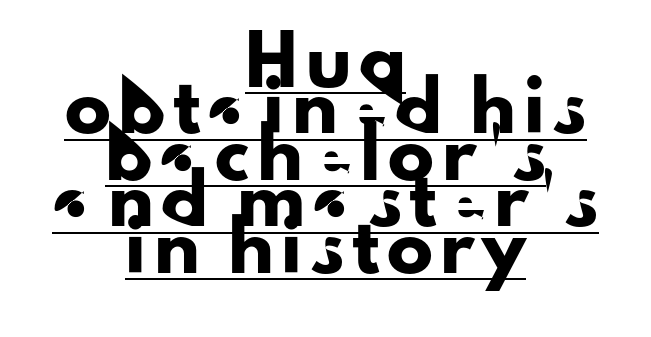
{"serif": "no", "italic": "no", "width": "normal", "stroke_contrast": "low", "x_height": "small", "monospaced": "no", "underline": "yes", "align": "center", "line_spacing": "tight", "line_spacing_ratio": 1.01, "glyph_px": 46}
